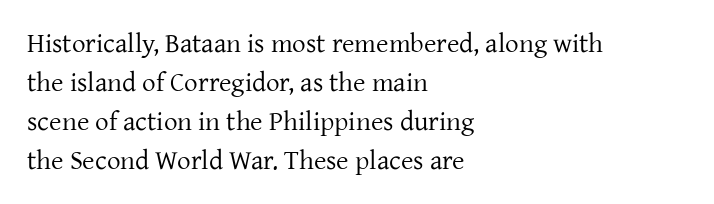
Q: Is the text bold? A: No.
Q: Is the text italic (slanted)? A: No, it is upright.
Q: Is the text underlined? A: No.
Q: How is the paragraph aligned? A: Left-aligned.
Q: Is the spacing between letters normal or unusually wide? A: Normal.
Q: Is the spacing between lines tight, normal or loose? A: Normal.
